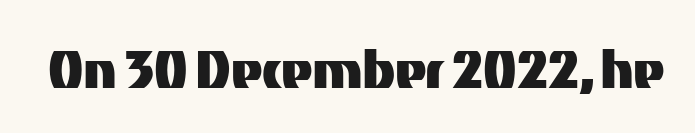
Q: Is the text italic (slanted)? A: No, it is upright.
Q: Is the typeface a serif or a sans-serif typeface? A: Sans-serif.
Q: Is the text underlined? A: No.
Q: Is the spacing between letters normal or unusually wide? A: Normal.
Q: Width (condensed, normal, or wide)? A: Normal.
Q: Stroke contrast? A: Medium.
Q: x-height? A: Medium.
Q: Monospaced? A: No.
